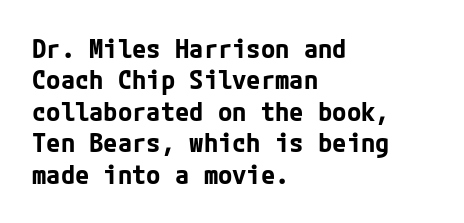
Posture: straight, roman, zero tilt. A student would call this left alignment; a typographer would say flush left, rag right. Rule under the text: the space is simply empty. Between one letter and the next there's only the usual sliver of space. Plenty of ink on the page — the face is bold.
